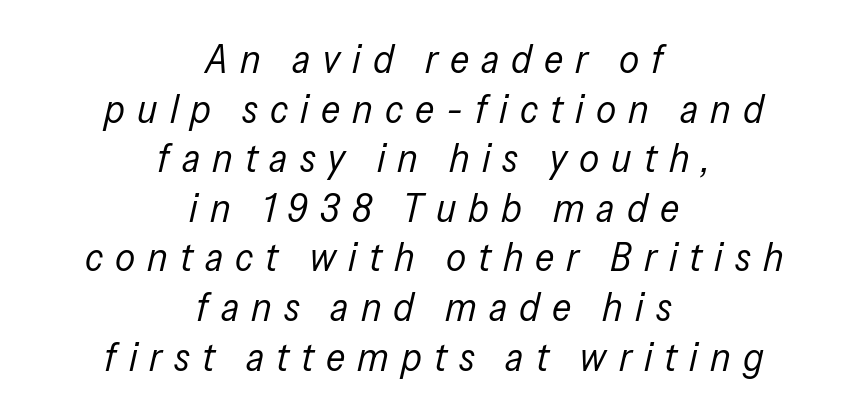
The image shows 40 px regular-weight, condensed type, italic (leaning right); set centered, line spacing 1.24x, unusually wide letter spacing (+0.3 em), not underlined; low stroke contrast and a medium x-height.
